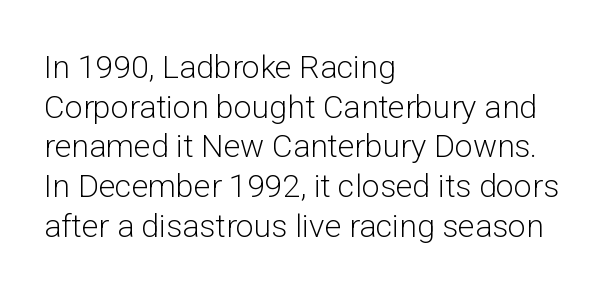
Q: Is the text bold? A: No.
Q: Is the text italic (slanted)? A: No, it is upright.
Q: Is the typeface a serif or a sans-serif typeface? A: Sans-serif.
Q: Is the text underlined? A: No.
Q: How is the paragraph aligned? A: Left-aligned.
Q: Is the spacing between letters normal or unusually wide? A: Normal.
Q: Width (condensed, normal, or wide)? A: Normal.
Q: Stroke contrast? A: Low.
Q: x-height? A: Medium.
Q: Monospaced? A: No.
